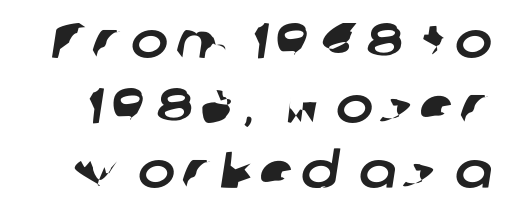
{"serif": "no", "width": "normal", "stroke_contrast": "low", "x_height": "medium", "monospaced": "no", "underline": "no", "line_spacing": "normal", "line_spacing_ratio": 1.3, "glyph_px": 50}
